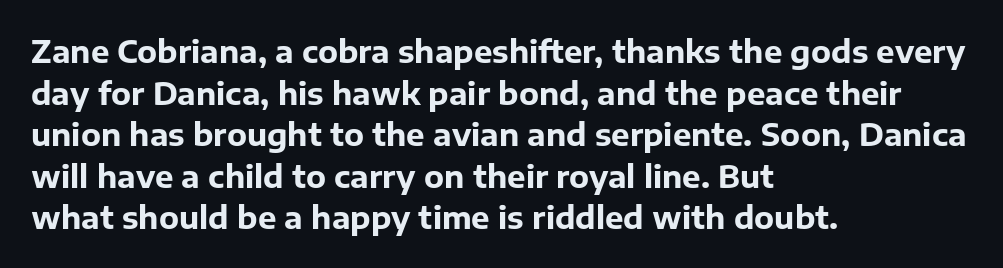
Q: Is the text bold? A: Yes.
Q: Is the text italic (slanted)? A: No, it is upright.
Q: Is the typeface a serif or a sans-serif typeface? A: Sans-serif.
Q: Is the text underlined? A: No.
Q: How is the paragraph aligned? A: Left-aligned.
Q: Is the spacing between letters normal or unusually wide? A: Normal.
Q: Is the spacing between lines tight, normal or loose? A: Normal.
Q: Width (condensed, normal, or wide)? A: Normal.
Q: Stroke contrast? A: Low.
Q: x-height? A: Medium.
Q: Monospaced? A: No.
